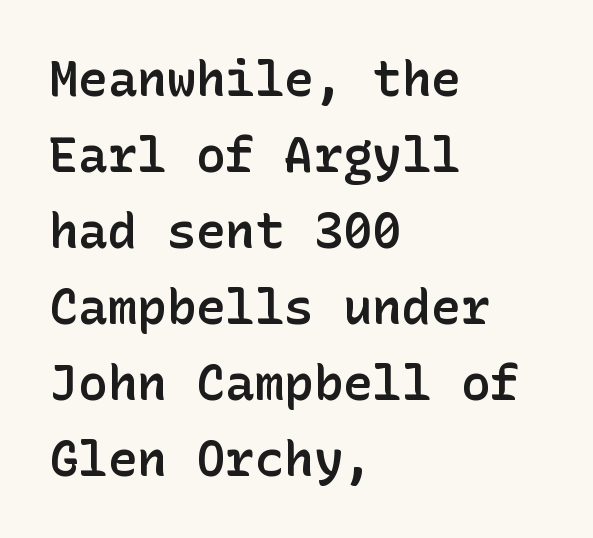
Q: Is the text bold? A: Semi-bold.
Q: Is the text italic (slanted)? A: No, it is upright.
Q: Is the typeface a serif or a sans-serif typeface? A: Sans-serif.
Q: Is the text underlined? A: No.
Q: How is the paragraph aligned? A: Left-aligned.
Q: Is the spacing between letters normal or unusually wide? A: Normal.
Q: Is the spacing between lines tight, normal or loose? A: Normal.
Q: Width (condensed, normal, or wide)? A: Normal.
Q: Stroke contrast? A: Low.
Q: x-height? A: Medium.
